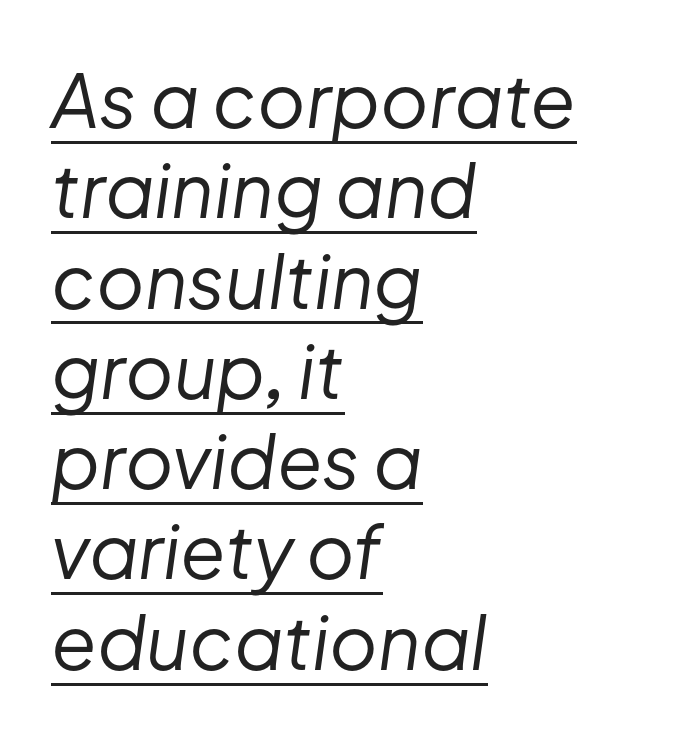
{"italic": "yes", "lean": "right", "slant_degrees": 8, "bold": "no", "weight": "regular", "width": "normal", "stroke_contrast": "low", "x_height": "medium", "monospaced": "no", "underline": "yes", "align": "left", "line_spacing_ratio": 1.22, "letter_spacing": "normal", "letter_spacing_em": 0.0, "glyph_px": 74}
